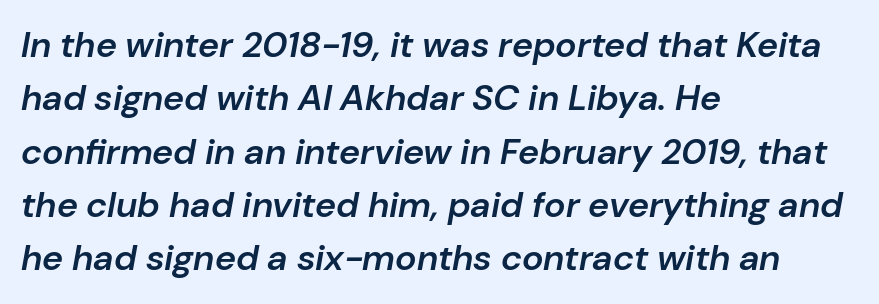
Slant detected: the letters are inclined. Students, this is semibold: more ink than regular, less than bold. The rows are spaced the way most documents space them. Looks like regular typesetting: each glyph gets only the width it needs.
